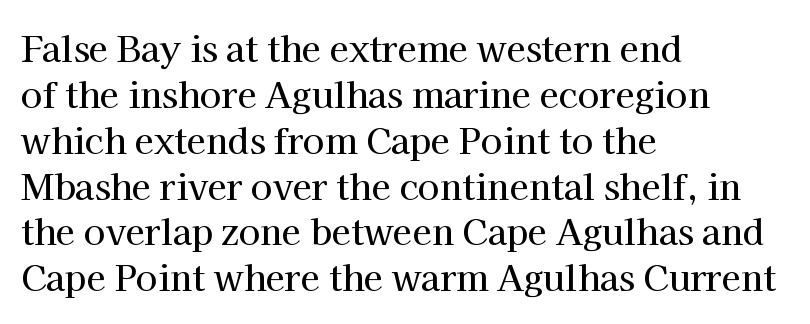
Q: Is the text italic (slanted)? A: No, it is upright.
Q: Is the typeface a serif or a sans-serif typeface? A: Serif.
Q: Is the text underlined? A: No.
Q: How is the paragraph aligned? A: Left-aligned.
Q: Is the spacing between letters normal or unusually wide? A: Normal.
Q: Is the spacing between lines tight, normal or loose? A: Normal.
Q: Width (condensed, normal, or wide)? A: Normal.
Q: Stroke contrast? A: High.
Q: x-height? A: Medium.
Q: Monospaced? A: No.
